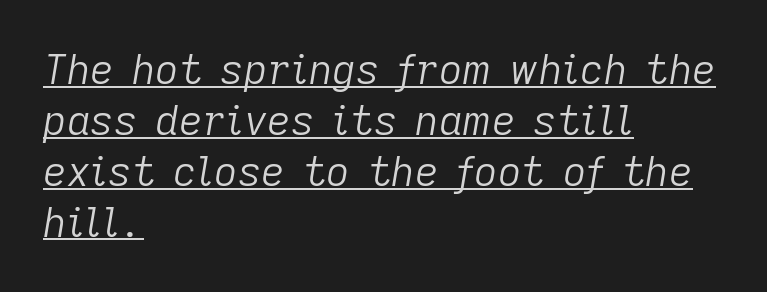
{"italic": "yes", "lean": "right", "slant_degrees": 9, "bold": "no", "weight": "light", "width": "normal", "stroke_contrast": "low", "x_height": "medium", "monospaced": "no", "underline": "yes", "align": "left", "line_spacing_ratio": 1.24, "letter_spacing": "normal", "letter_spacing_em": 0.0, "glyph_px": 41}
